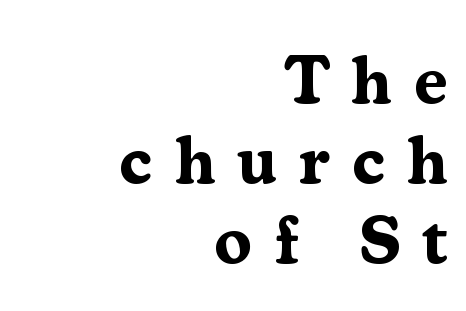
{"serif": "yes", "italic": "no", "bold": "yes", "weight": "bold", "width": "normal", "stroke_contrast": "medium", "x_height": "medium", "monospaced": "no", "underline": "no", "align": "right", "line_spacing_ratio": 1.18, "letter_spacing": "wide", "letter_spacing_em": 0.32, "glyph_px": 68}
